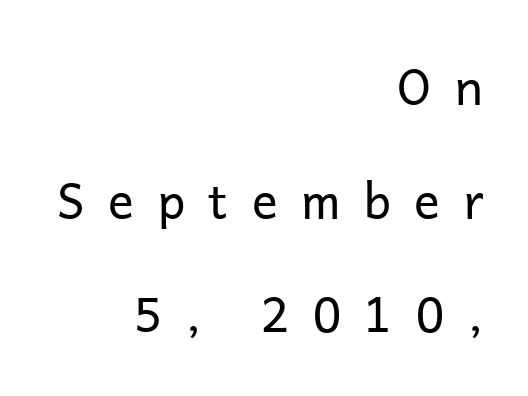
Q: Is the text bold? A: No.
Q: Is the text italic (slanted)? A: No, it is upright.
Q: Is the typeface a serif or a sans-serif typeface? A: Sans-serif.
Q: Is the text underlined? A: No.
Q: How is the paragraph aligned? A: Right-aligned.
Q: Is the spacing between letters normal or unusually wide? A: Unusually wide.
Q: Is the spacing between lines tight, normal or loose? A: Loose.
Q: Width (condensed, normal, or wide)? A: Normal.
Q: Stroke contrast? A: Low.
Q: x-height? A: Medium.
Q: Monospaced? A: No.
